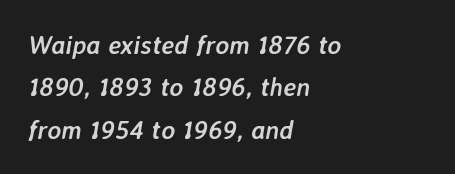
The image shows 26 px bold type, italic (leaning right); set left-aligned, normal line spacing (1.63x), normal letter spacing, not underlined.
